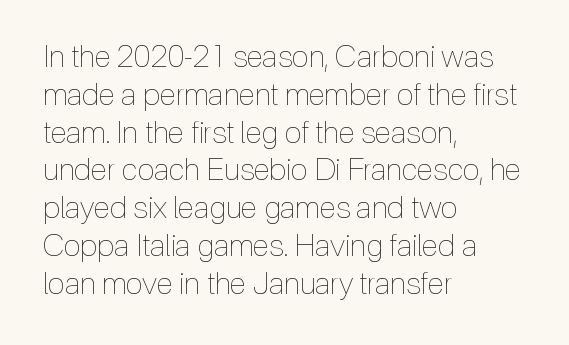
The image shows 31 px thin, condensed type, upright; set left-aligned, line spacing 1.22x, normal letter spacing, not underlined; a medium x-height.
